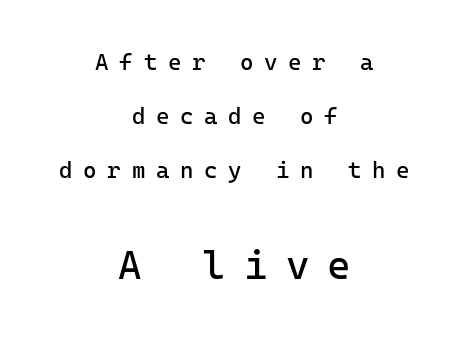
Observe the wide spacing: letters keep a clear distance from each other. The weight would be labelled regular, book, light, or lighter still. This sample has the even, mechanical cadence of fixed-width lettering. Small over large — that's the arrangement of the two blocks here. Unmarked baselines from the first word to the last. Whoever set this chose breathing room over compactness in the vertical rhythm.
